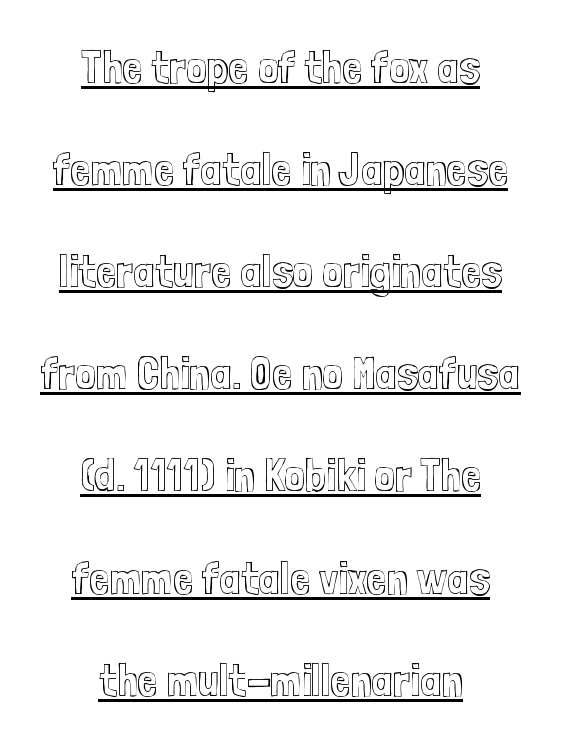
{"italic": "no", "width": "condensed", "x_height": "medium", "monospaced": "no", "underline": "yes", "align": "center", "line_spacing": "loose", "line_spacing_ratio": 2.22, "letter_spacing": "normal", "letter_spacing_em": 0.0, "glyph_px": 46}
